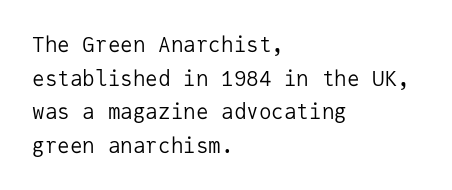
Q: Is the text bold? A: No.
Q: Is the text italic (slanted)? A: No, it is upright.
Q: Is the text underlined? A: No.
Q: How is the paragraph aligned? A: Left-aligned.
Q: Is the spacing between letters normal or unusually wide? A: Normal.
Q: Is the spacing between lines tight, normal or loose? A: Normal.
